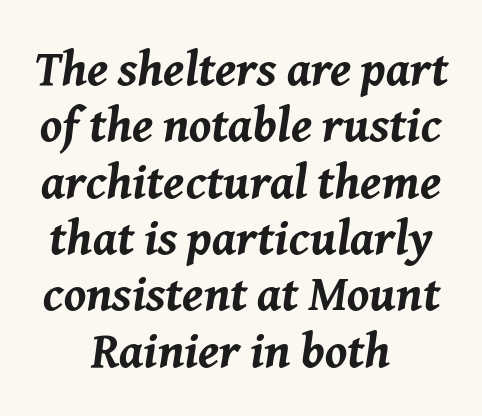
Q: Is the text bold? A: Yes.
Q: Is the text italic (slanted)? A: Yes, it leans right by about 8 degrees.
Q: Is the text underlined? A: No.
Q: How is the paragraph aligned? A: Centered.
Q: Is the spacing between letters normal or unusually wide? A: Normal.
Q: Is the spacing between lines tight, normal or loose? A: Tight.
Q: Width (condensed, normal, or wide)? A: Normal.
Q: Stroke contrast? A: Medium.
Q: x-height? A: Medium.
Q: Monospaced? A: No.
